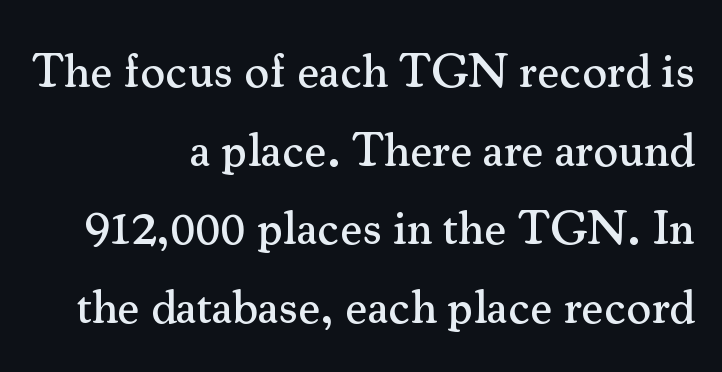
The image shows 48 px serif type, upright; set right-aligned, normal line spacing (1.64x), normal letter spacing, not underlined; medium stroke contrast and a small x-height.
